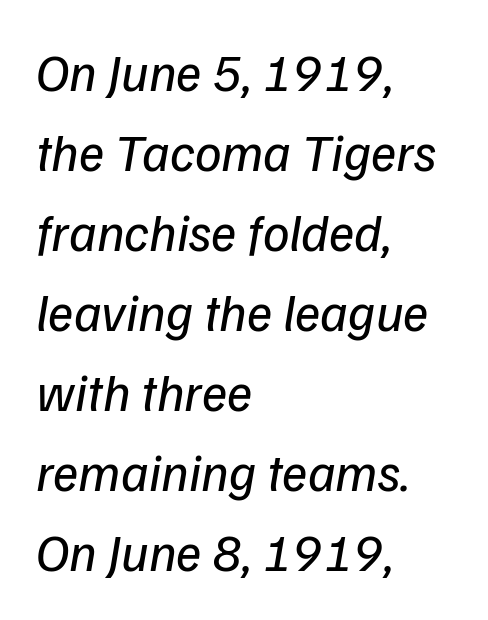
The image shows 53 px regular-weight sans-serif type; set left-aligned, normal line spacing (1.51x), normal letter spacing, not underlined; low stroke contrast and a medium x-height.
